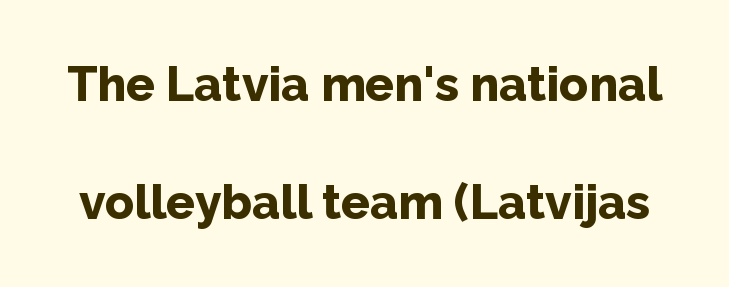
The rendering shows plain stroke endings on the letterforms — a sans-serif design. Here the designer chose a conventional face with non-uniform glyph widths. Words float on clear page, feet unadorned. No extra tracking has been applied to these lines.
